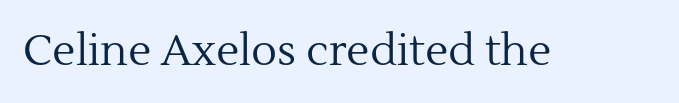
Q: Is the text bold? A: No.
Q: Is the text italic (slanted)? A: No, it is upright.
Q: Is the typeface a serif or a sans-serif typeface? A: Serif.
Q: Is the text underlined? A: No.
Q: Is the spacing between letters normal or unusually wide? A: Normal.
Q: Width (condensed, normal, or wide)? A: Normal.
Q: x-height? A: Medium.
Q: Monospaced? A: No.
